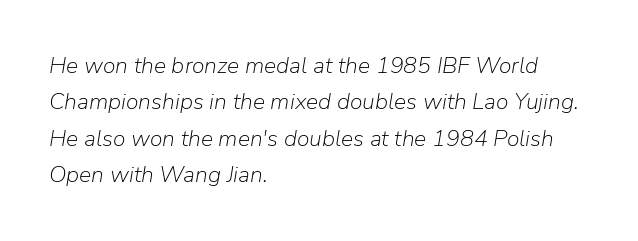
{"italic": "yes", "lean": "right", "slant_degrees": 9, "bold": "no", "underline": "no", "align": "left", "line_spacing": "normal", "line_spacing_ratio": 1.58, "letter_spacing": "normal", "letter_spacing_em": 0.0, "glyph_px": 23}
